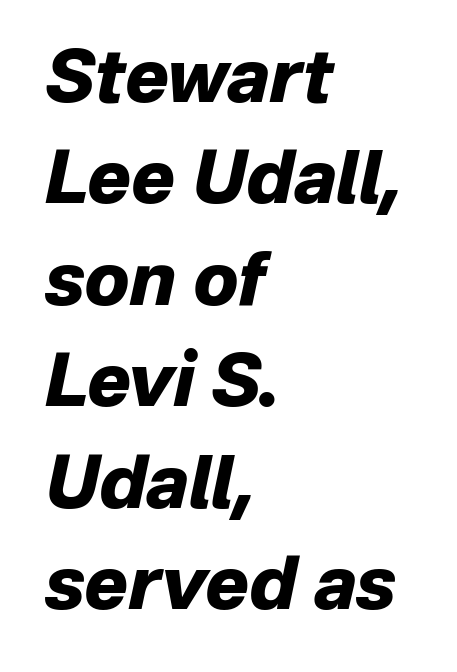
The image shows 73 px heavy type, italic (leaning right); set left-aligned, normal line spacing (1.39x), normal letter spacing, not underlined; low stroke contrast and a medium x-height.
